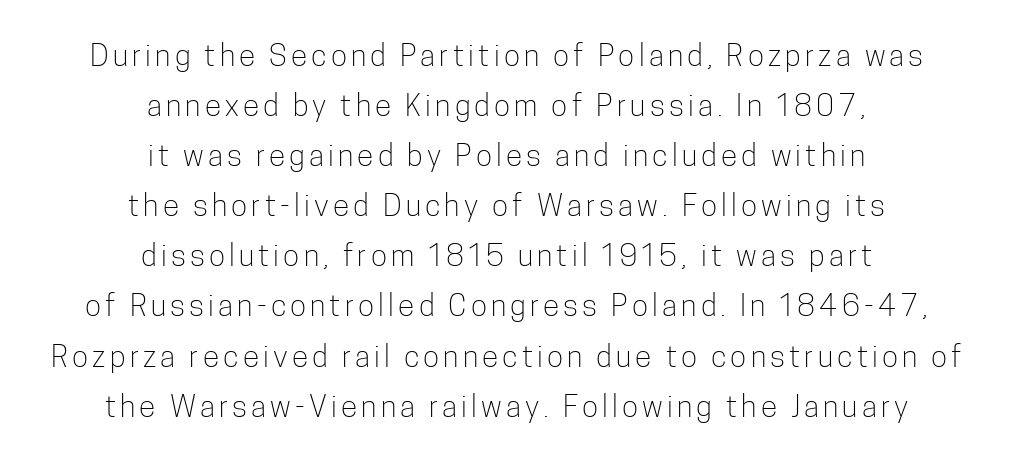
Q: Is the text bold? A: No.
Q: Is the text italic (slanted)? A: No, it is upright.
Q: Is the typeface a serif or a sans-serif typeface? A: Sans-serif.
Q: Is the text underlined? A: No.
Q: How is the paragraph aligned? A: Centered.
Q: Is the spacing between lines tight, normal or loose? A: Normal.
Q: Width (condensed, normal, or wide)? A: Condensed.
Q: Stroke contrast? A: Low.
Q: x-height? A: Medium.
Q: Monospaced? A: No.
